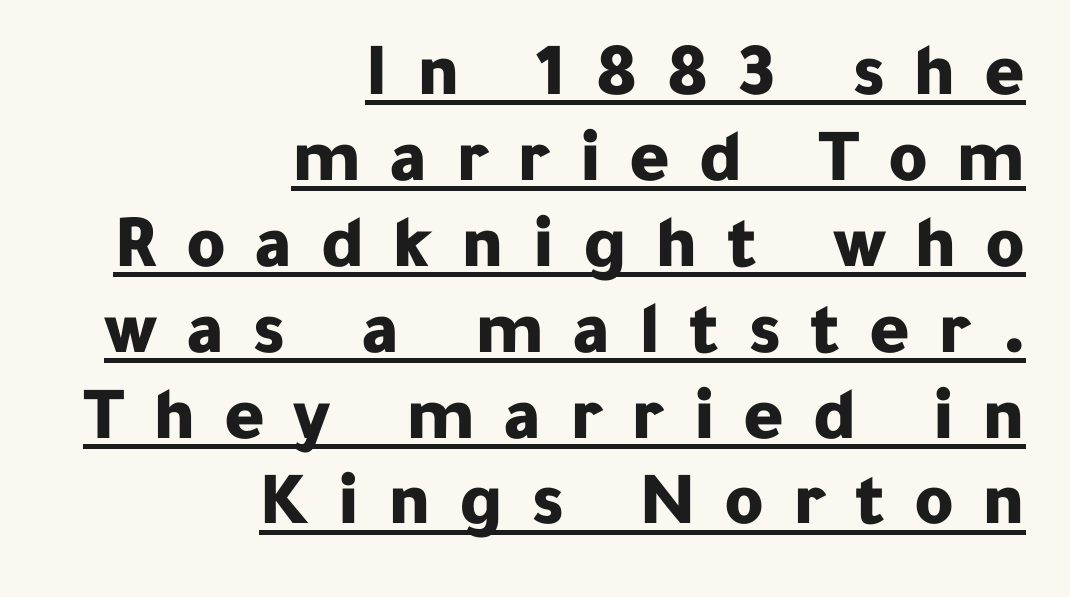
Q: Is the text bold? A: Yes.
Q: Is the text italic (slanted)? A: No, it is upright.
Q: Is the typeface a serif or a sans-serif typeface? A: Sans-serif.
Q: Is the text underlined? A: Yes.
Q: How is the paragraph aligned? A: Right-aligned.
Q: Is the spacing between letters normal or unusually wide? A: Unusually wide.
Q: Is the spacing between lines tight, normal or loose? A: Tight.
Q: Width (condensed, normal, or wide)? A: Normal.
Q: Stroke contrast? A: Low.
Q: x-height? A: Medium.
Q: Monospaced? A: No.
